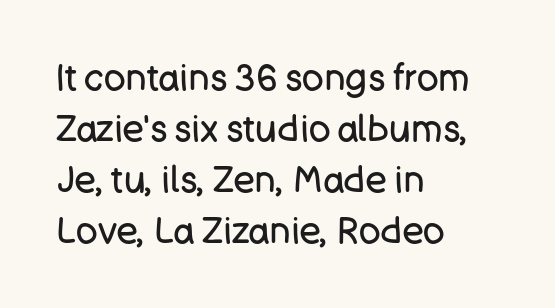
The specimen reads as upright at a glance. The font is comparable to plain body text, perhaps lighter. Each letter keeps its own natural width here, so spacing adapts to shape. These lines sit exactly where default settings would place them. The passage shown is not underscored anywhere. All the whitespace from short lines collects on the right.
